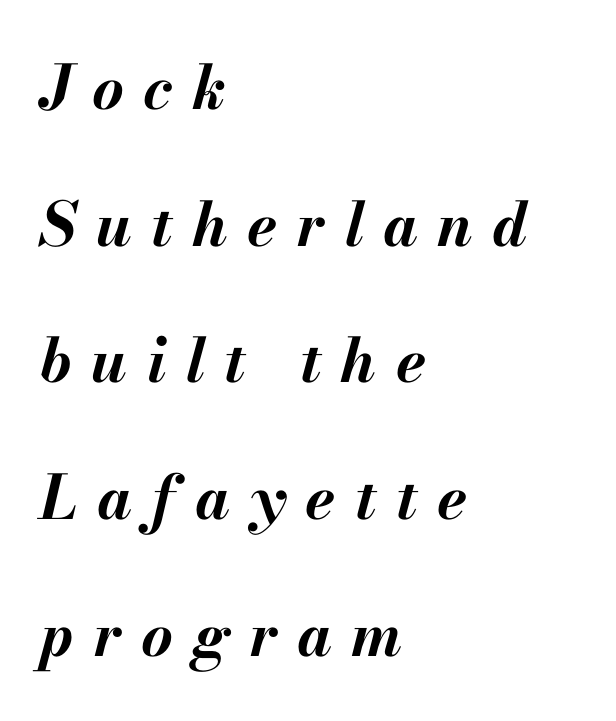
Proportional: the letters do not fall into vertical columns. The zone under the glyphs is completely vacant. A student would call this left alignment; a typographer would say flush left, rag right. In terms of posture, this sample is oblique.
